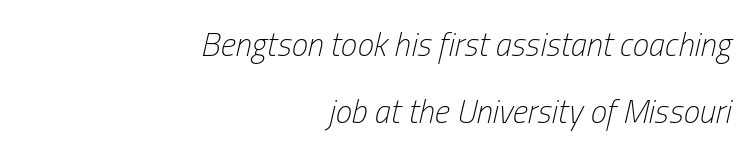
Q: Is the text bold? A: No.
Q: Is the text italic (slanted)? A: Yes, it leans right by about 13 degrees.
Q: Is the text underlined? A: No.
Q: How is the paragraph aligned? A: Right-aligned.
Q: Is the spacing between letters normal or unusually wide? A: Normal.
Q: Is the spacing between lines tight, normal or loose? A: Loose.
Q: Width (condensed, normal, or wide)? A: Condensed.
Q: Stroke contrast? A: Low.
Q: x-height? A: Medium.
Q: Monospaced? A: No.
